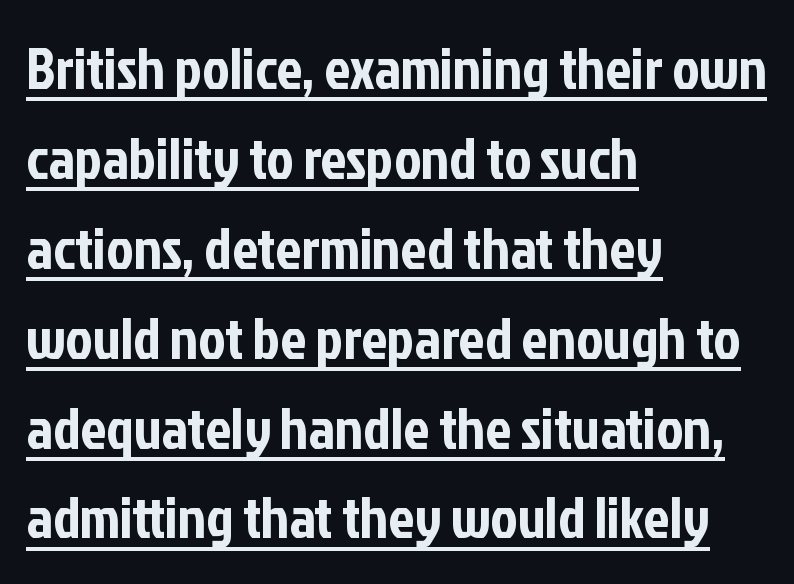
Q: Is the text italic (slanted)? A: No, it is upright.
Q: Is the typeface a serif or a sans-serif typeface? A: Sans-serif.
Q: Is the text underlined? A: Yes.
Q: How is the paragraph aligned? A: Left-aligned.
Q: Is the spacing between letters normal or unusually wide? A: Normal.
Q: Is the spacing between lines tight, normal or loose? A: Normal.
Q: Width (condensed, normal, or wide)? A: Condensed.
Q: Stroke contrast? A: Low.
Q: x-height? A: Medium.
Q: Monospaced? A: No.
